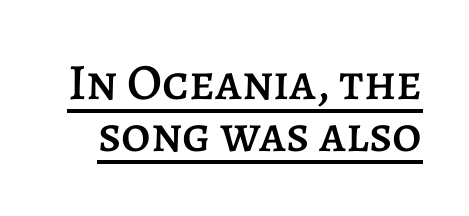
The image shows 51 px text type, upright; set tight line spacing (1.01x), normal letter spacing, underlined; low stroke contrast and a large x-height.
